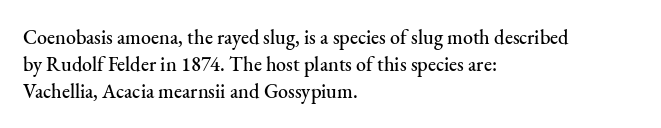
Q: Is the text italic (slanted)? A: No, it is upright.
Q: Is the text underlined? A: No.
Q: How is the paragraph aligned? A: Left-aligned.
Q: Is the spacing between letters normal or unusually wide? A: Normal.
Q: Is the spacing between lines tight, normal or loose? A: Normal.
